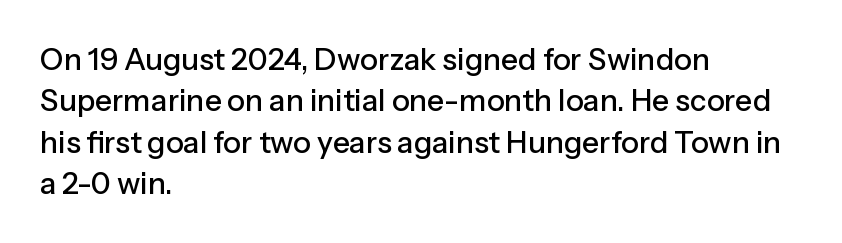
Q: Is the text italic (slanted)? A: No, it is upright.
Q: Is the typeface a serif or a sans-serif typeface? A: Sans-serif.
Q: Is the text underlined? A: No.
Q: How is the paragraph aligned? A: Left-aligned.
Q: Is the spacing between letters normal or unusually wide? A: Normal.
Q: Is the spacing between lines tight, normal or loose? A: Normal.
Q: Width (condensed, normal, or wide)? A: Normal.
Q: Stroke contrast? A: Low.
Q: x-height? A: Medium.
Q: Monospaced? A: No.
